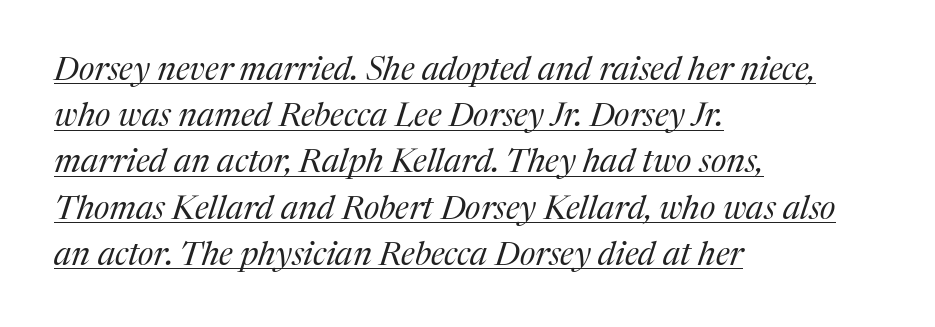
Q: Is the text bold? A: No.
Q: Is the text italic (slanted)? A: Yes, it leans right by about 17 degrees.
Q: Is the typeface a serif or a sans-serif typeface? A: Serif.
Q: Is the text underlined? A: Yes.
Q: How is the paragraph aligned? A: Left-aligned.
Q: Is the spacing between letters normal or unusually wide? A: Normal.
Q: Is the spacing between lines tight, normal or loose? A: Normal.
Q: Width (condensed, normal, or wide)? A: Normal.
Q: Stroke contrast? A: Medium.
Q: x-height? A: Medium.
Q: Monospaced? A: No.
